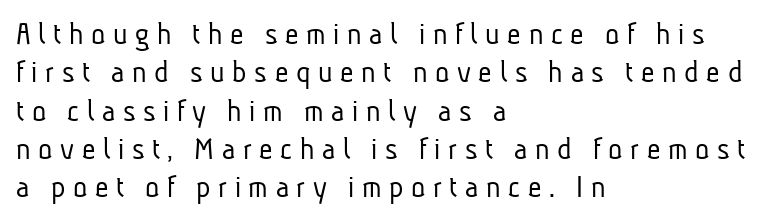
{"serif": "no", "bold": "no", "weight": "light", "width": "condensed", "stroke_contrast": "low", "x_height": "medium", "monospaced": "no", "underline": "no", "align": "left", "line_spacing_ratio": 1.16, "letter_spacing": "wide", "letter_spacing_em": 0.23, "glyph_px": 33}
